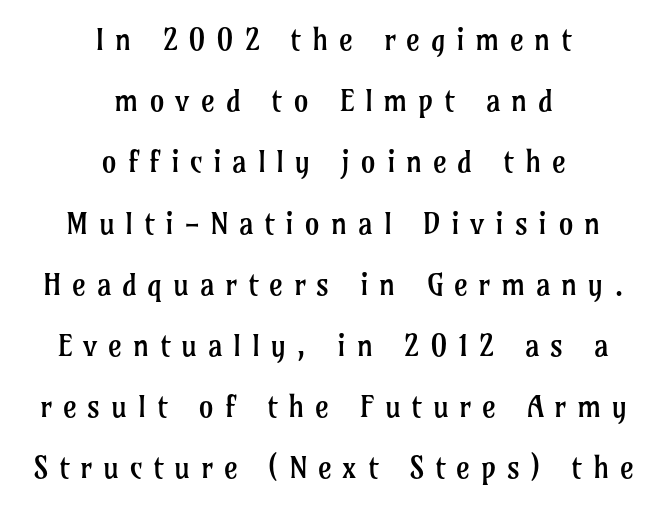
The paragraph has two soft edges and a firm central axis. These glyphs show unthickened strokes, regular width or finer. Quick note: underline off. The face used here is rendered with a markedly widened letterfit. Think of a printed novel: that variable character pitch is what you see here.
